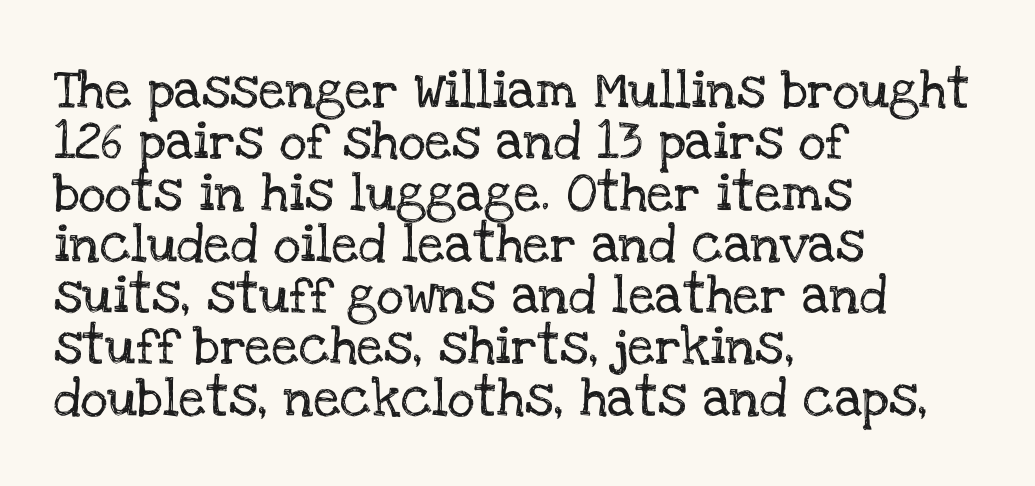
Words appear dense and cohesive because spacing is normal. The passage shown is not underscored anywhere. Normally led — the rows are evenly, conventionally spaced. The lines are quadded left. Old-style or modern, the face here clearly has serifs. Posture: straight, roman, zero tilt.
